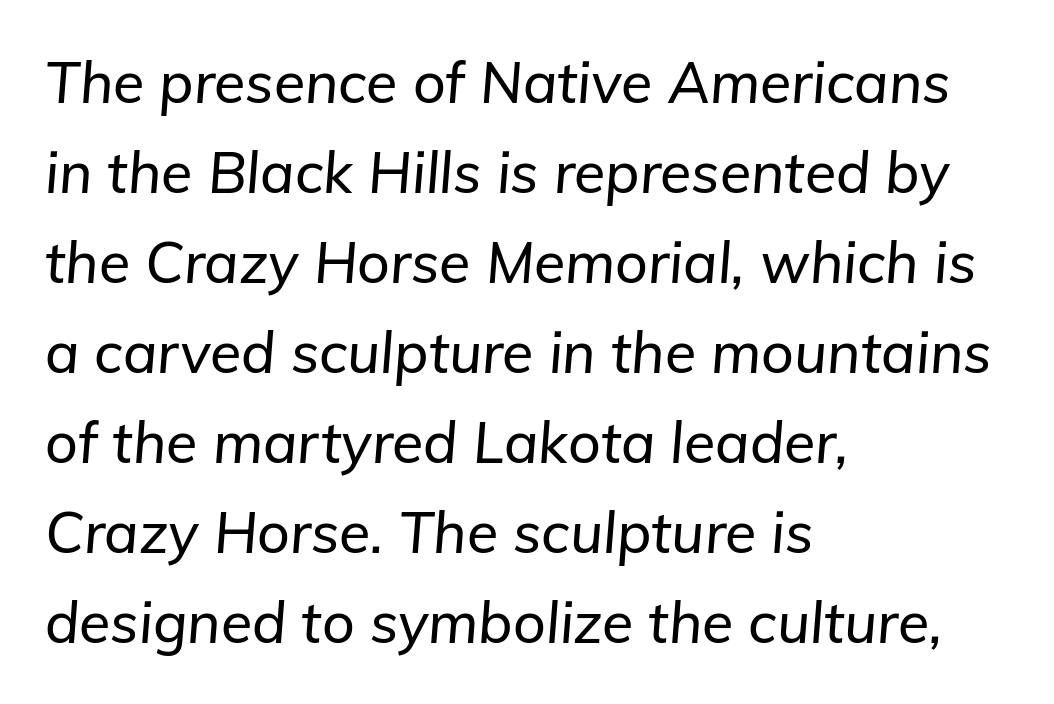
{"italic": "yes", "lean": "right", "slant_degrees": 5, "width": "normal", "stroke_contrast": "low", "x_height": "medium", "monospaced": "no", "underline": "no", "align": "left", "line_spacing": "normal", "line_spacing_ratio": 1.58, "letter_spacing": "normal", "letter_spacing_em": 0.0, "glyph_px": 57}
